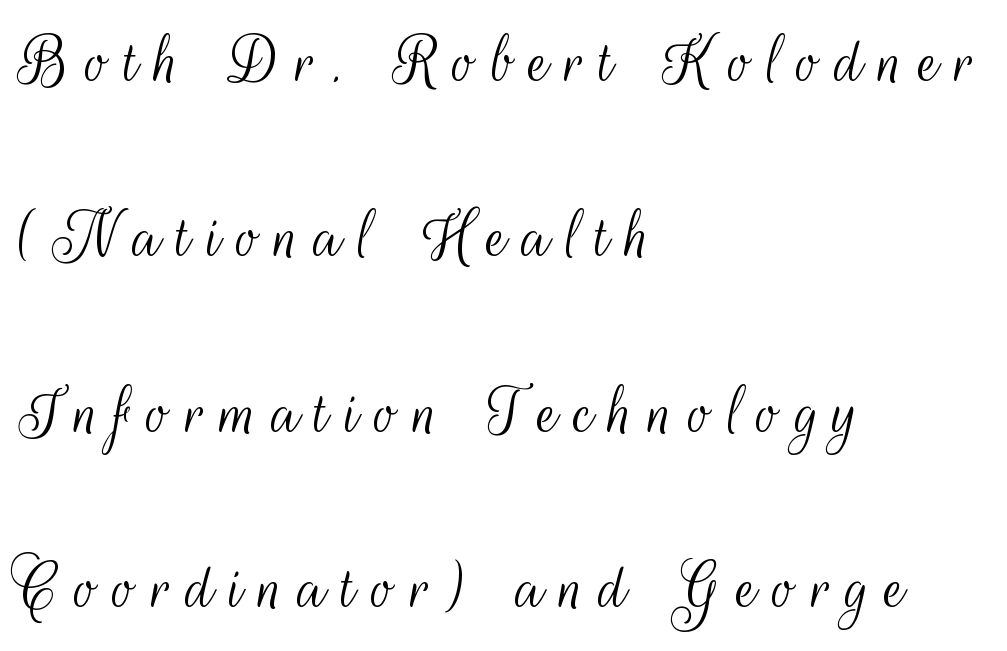
Q: Is the text bold? A: No.
Q: Is the text italic (slanted)? A: Yes.
Q: Is the typeface a serif or a sans-serif typeface? A: Sans-serif.
Q: Is the text underlined? A: No.
Q: How is the paragraph aligned? A: Left-aligned.
Q: Is the spacing between letters normal or unusually wide? A: Unusually wide.
Q: Is the spacing between lines tight, normal or loose? A: Loose.
Q: Width (condensed, normal, or wide)? A: Condensed.
Q: Stroke contrast? A: Medium.
Q: x-height? A: Small.
Q: Monospaced? A: No.
